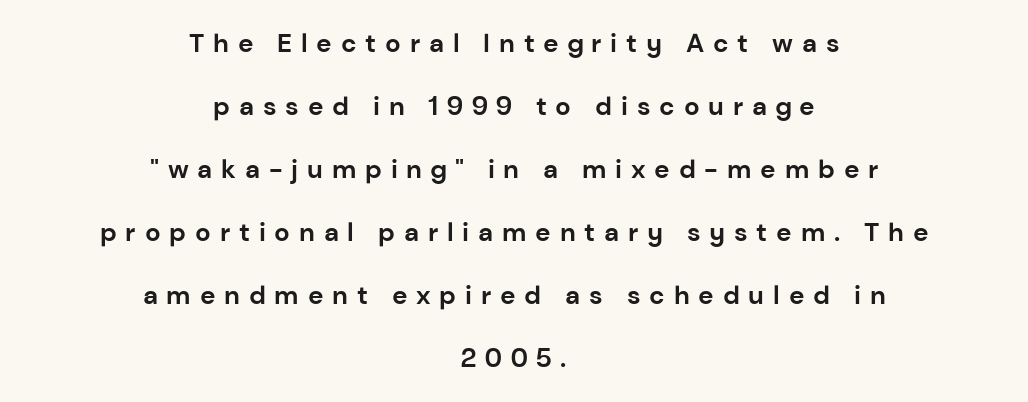
Q: Is the text bold? A: Yes.
Q: Is the text italic (slanted)? A: No, it is upright.
Q: Is the text underlined? A: No.
Q: How is the paragraph aligned? A: Centered.
Q: Is the spacing between letters normal or unusually wide? A: Unusually wide.
Q: Is the spacing between lines tight, normal or loose? A: Loose.
